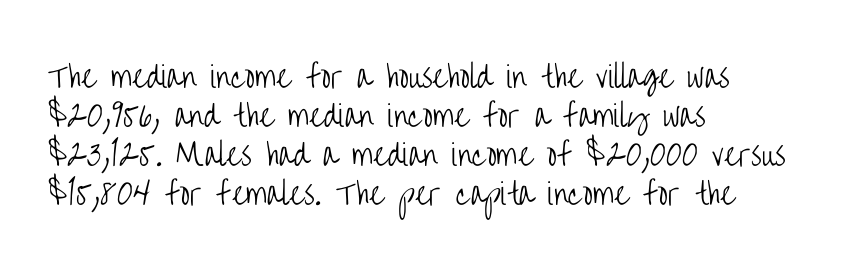
On a weight scale, this lands at 450 or below. Note: no serifs on the glyphs. The rendering uses a moderate line-height, typical for paragraphs. Teacher's note: observe the even left margin — that is flush-left alignment. Descenders are the only things crossing below the line.
